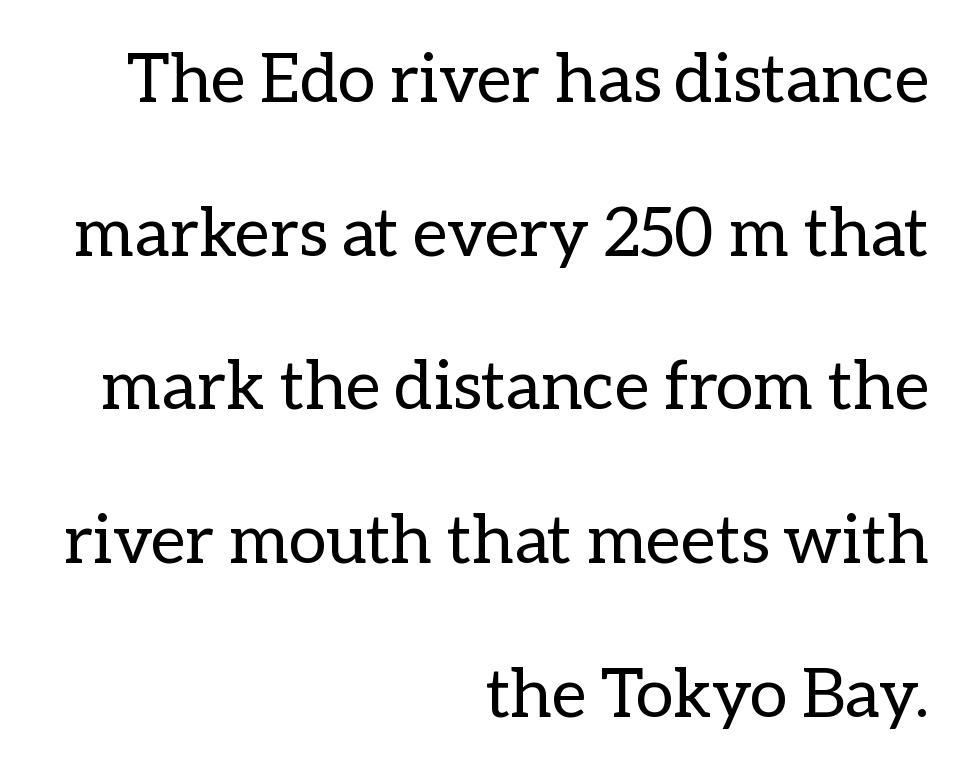
{"italic": "no", "bold": "no", "weight": "regular", "width": "normal", "stroke_contrast": "low", "x_height": "medium", "monospaced": "no", "underline": "no", "align": "right", "line_spacing": "loose", "line_spacing_ratio": 2.26, "letter_spacing": "normal", "letter_spacing_em": 0.0, "glyph_px": 68}
